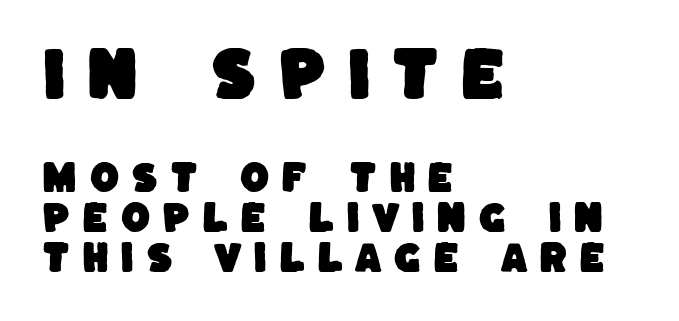
The image shows 59 px sans-serif type; set left-aligned, line spacing 1.18x, unusually wide letter spacing (+0.34 em), not underlined; the first (top) block is 1.74x larger; low stroke contrast and a large x-height.
